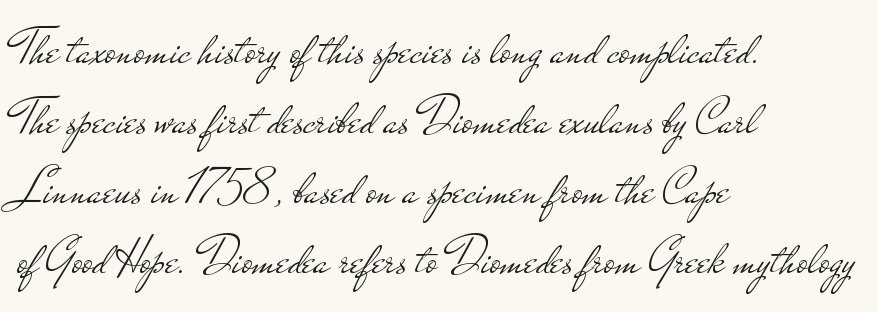
The image shows 51 px light, wide sans-serif type; set left-aligned, normal line spacing (1.37x), normal letter spacing, not underlined; low stroke contrast and a small x-height.
